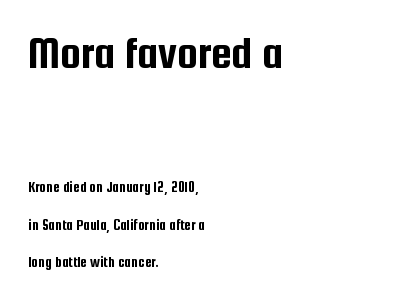
Q: Is the text italic (slanted)? A: No, it is upright.
Q: Is the typeface a serif or a sans-serif typeface? A: Sans-serif.
Q: Is the text underlined? A: No.
Q: How is the paragraph aligned? A: Left-aligned.
Q: Is the spacing between letters normal or unusually wide? A: Normal.
Q: Is the spacing between lines tight, normal or loose? A: Loose.
Q: Which block of text is set in a larger size, the first (top) or the second (bottom)? A: The first (top) one.
Q: Width (condensed, normal, or wide)? A: Condensed.
Q: Stroke contrast? A: Low.
Q: x-height? A: Medium.
Q: Monospaced? A: No.
